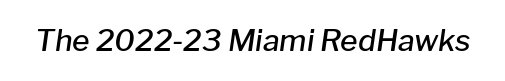
The image shows 30 px semibold type, italic (leaning right); set normal letter spacing, not underlined; low stroke contrast and a medium x-height.
